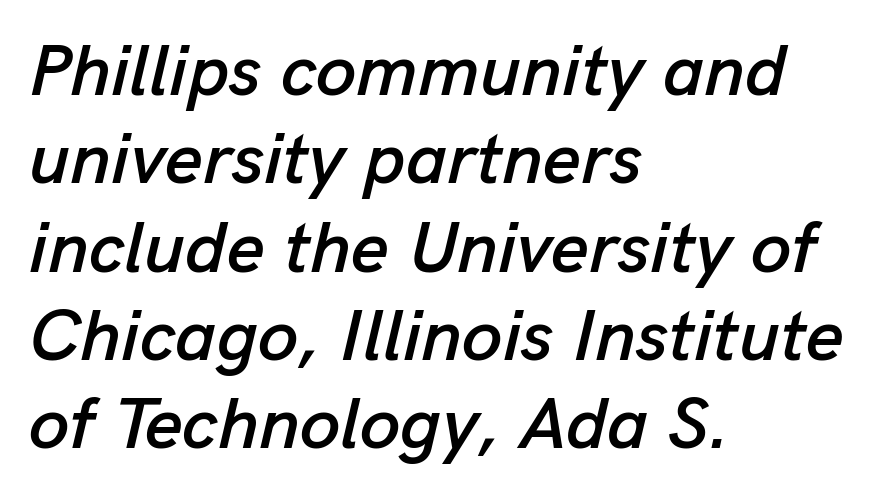
Q: Is the text italic (slanted)? A: Yes, it leans right by about 13 degrees.
Q: Is the text underlined? A: No.
Q: How is the paragraph aligned? A: Left-aligned.
Q: Is the spacing between letters normal or unusually wide? A: Normal.
Q: Width (condensed, normal, or wide)? A: Normal.
Q: Stroke contrast? A: Low.
Q: x-height? A: Medium.
Q: Monospaced? A: No.
